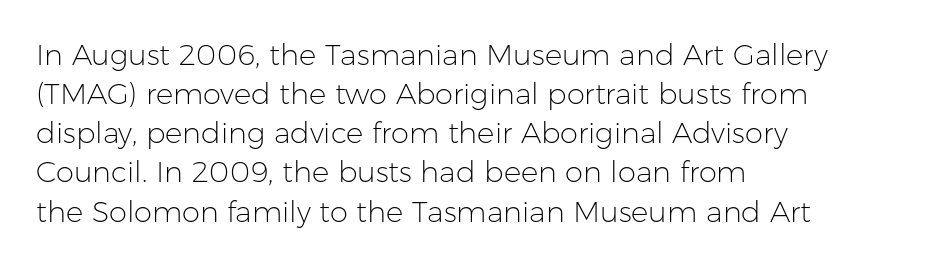
Normally led — the rows are evenly, conventionally spaced. Is the type heavy? It reads as light-to-regular instead. A roman cut, with each character standing at attention. Here the designer chose a conventional face with non-uniform glyph widths. Type style note: lacks serifs. Any mark beneath the type? The region is blank.
